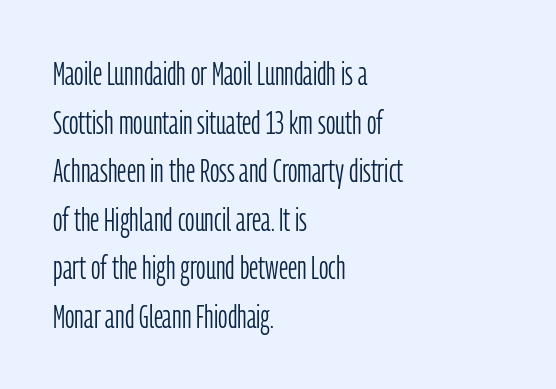
Q: Is the text bold? A: No.
Q: Is the text italic (slanted)? A: No, it is upright.
Q: Is the typeface a serif or a sans-serif typeface? A: Sans-serif.
Q: Is the text underlined? A: No.
Q: How is the paragraph aligned? A: Left-aligned.
Q: Is the spacing between letters normal or unusually wide? A: Normal.
Q: Is the spacing between lines tight, normal or loose? A: Normal.
Q: Width (condensed, normal, or wide)? A: Condensed.
Q: Stroke contrast? A: Low.
Q: x-height? A: Medium.
Q: Monospaced? A: No.
